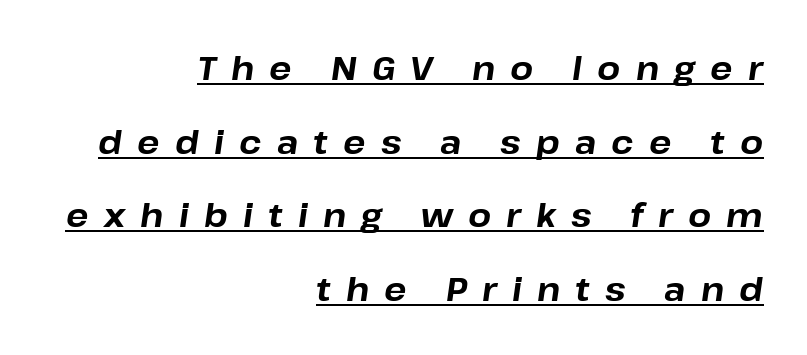
Q: Is the text bold? A: Yes.
Q: Is the text italic (slanted)? A: Yes, it leans right by about 8 degrees.
Q: Is the text underlined? A: Yes.
Q: How is the paragraph aligned? A: Right-aligned.
Q: Is the spacing between letters normal or unusually wide? A: Unusually wide.
Q: Is the spacing between lines tight, normal or loose? A: Loose.
Q: Width (condensed, normal, or wide)? A: Normal.
Q: Stroke contrast? A: Low.
Q: x-height? A: Medium.
Q: Monospaced? A: No.
